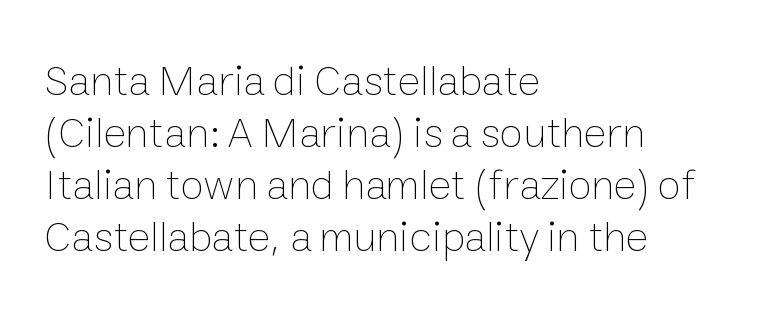
Q: Is the text bold? A: No.
Q: Is the text italic (slanted)? A: No, it is upright.
Q: Is the text underlined? A: No.
Q: How is the paragraph aligned? A: Left-aligned.
Q: Is the spacing between letters normal or unusually wide? A: Normal.
Q: Width (condensed, normal, or wide)? A: Normal.
Q: Stroke contrast? A: Low.
Q: x-height? A: Medium.
Q: Monospaced? A: No.
